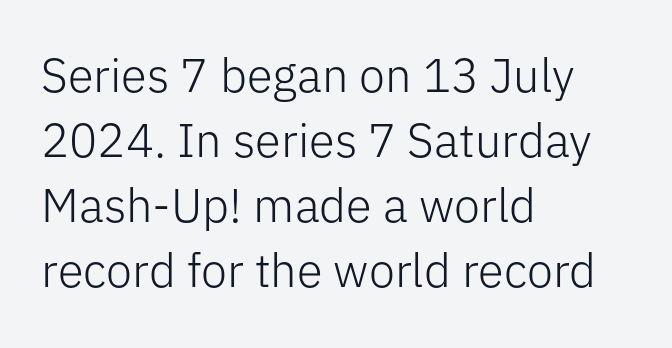
{"serif": "no", "italic": "no", "bold": "no", "weight": "light", "width": "normal", "stroke_contrast": "low", "x_height": "medium", "monospaced": "no", "underline": "no", "align": "left", "line_spacing": "normal", "line_spacing_ratio": 1.38, "letter_spacing": "normal", "letter_spacing_em": 0.0, "glyph_px": 47}
